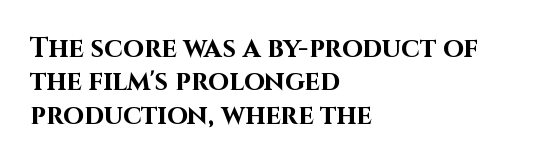
The image shows 27 px bold type, upright; set left-aligned, line spacing 1.24x, normal letter spacing, not underlined.
